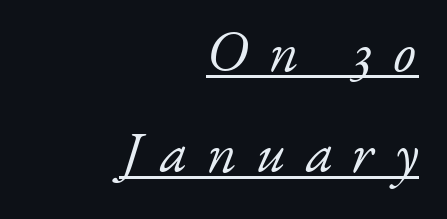
The image shows 58 px light serif type, italic (leaning right); set right-aligned, line spacing 1.75x, unusually wide letter spacing (+0.35 em), underlined; low stroke contrast and a small x-height.
